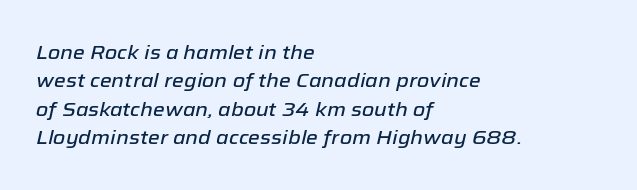
In terms of letterspacing, this is plain default setting. Reading down the column, the eye jumps a familiar distance to each next line. Clear beneath every line of the passage. Teacher's note: observe the even left margin — that is flush-left alignment. Slant detected: the letters are inclined.
